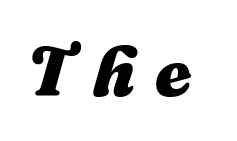
{"italic": "yes", "lean": "right", "slant_degrees": 16, "bold": "yes", "weight": "heavy", "width": "normal", "stroke_contrast": "medium", "x_height": "medium", "monospaced": "no", "underline": "no", "letter_spacing": "wide", "letter_spacing_em": 0.29, "glyph_px": 70}
